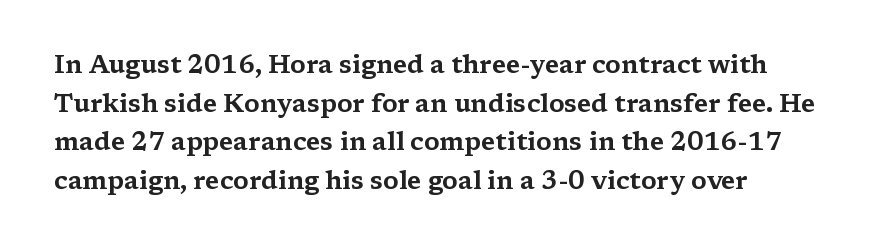
Q: Is the text italic (slanted)? A: No, it is upright.
Q: Is the text underlined? A: No.
Q: Is the spacing between letters normal or unusually wide? A: Normal.
Q: Is the spacing between lines tight, normal or loose? A: Normal.
